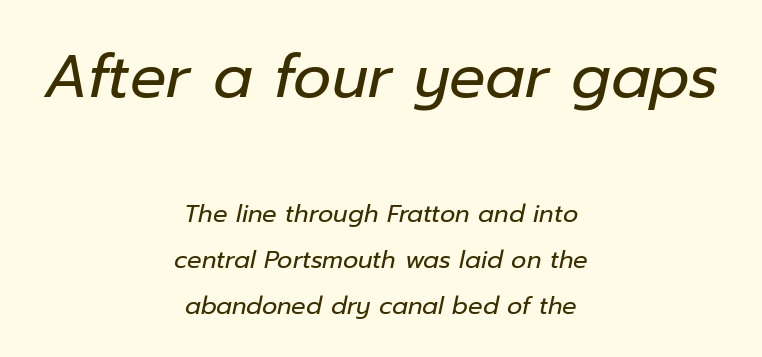
Q: Is the text bold? A: No.
Q: Is the text italic (slanted)? A: Yes, it leans right by about 12 degrees.
Q: Is the text underlined? A: No.
Q: How is the paragraph aligned? A: Centered.
Q: Is the spacing between letters normal or unusually wide? A: Normal.
Q: Is the spacing between lines tight, normal or loose? A: Loose.
Q: Which block of text is set in a larger size, the first (top) or the second (bottom)? A: The first (top) one.
Q: Width (condensed, normal, or wide)? A: Normal.
Q: Stroke contrast? A: Low.
Q: x-height? A: Medium.
Q: Monospaced? A: No.
